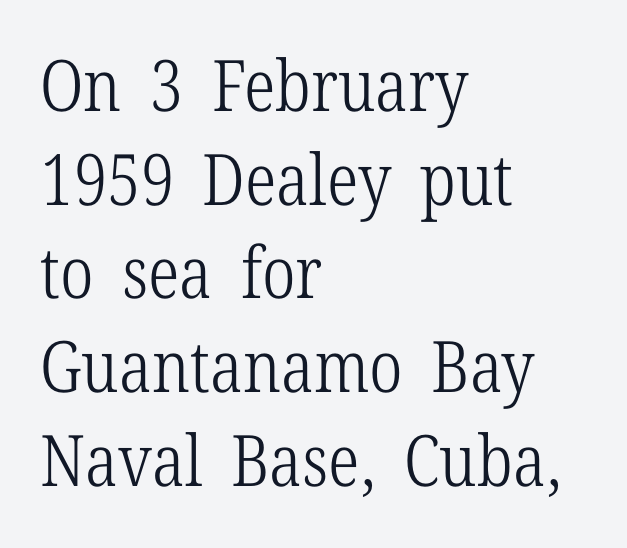
{"serif": "yes", "italic": "no", "bold": "no", "weight": "light", "width": "condensed", "stroke_contrast": "low", "x_height": "medium", "monospaced": "no", "underline": "no", "align": "left", "line_spacing": "normal", "line_spacing_ratio": 1.32, "letter_spacing": "normal", "letter_spacing_em": 0.0, "glyph_px": 71}
